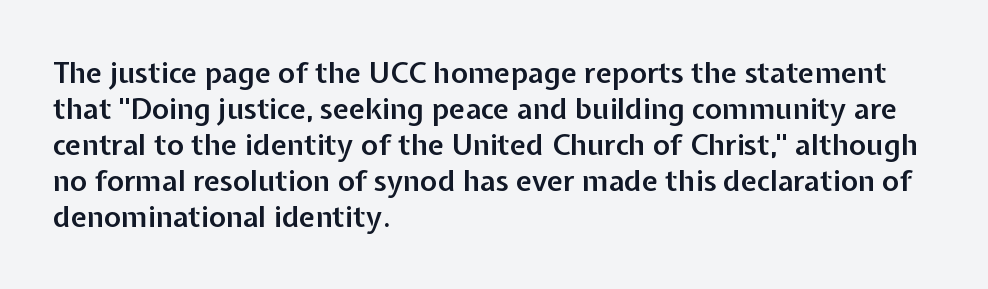
The image shows 29 px semibold sans-serif type, upright; set left-aligned, line spacing 1.24x, normal letter spacing, not underlined; low stroke contrast and a medium x-height.
